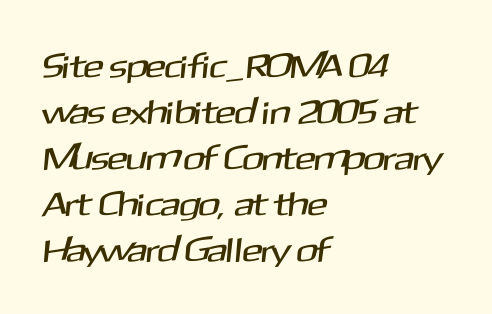
{"serif": "no", "width": "normal", "stroke_contrast": "medium", "x_height": "medium", "monospaced": "no", "underline": "no", "align": "left", "line_spacing": "normal", "line_spacing_ratio": 1.35, "letter_spacing": "normal", "letter_spacing_em": 0.0, "glyph_px": 34}
